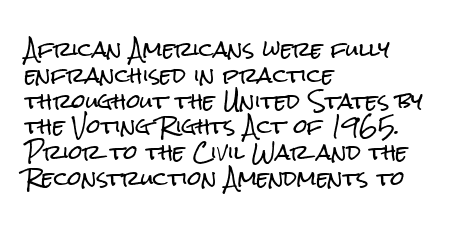
Q: Is the text italic (slanted)? A: No, it is upright.
Q: Is the text underlined? A: No.
Q: How is the paragraph aligned? A: Left-aligned.
Q: Is the spacing between letters normal or unusually wide? A: Normal.
Q: Is the spacing between lines tight, normal or loose? A: Normal.
